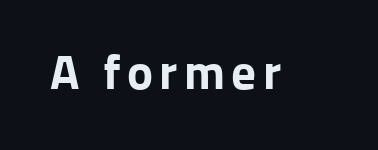
Q: Is the text bold? A: Yes.
Q: Is the text italic (slanted)? A: No, it is upright.
Q: Is the typeface a serif or a sans-serif typeface? A: Sans-serif.
Q: Is the text underlined? A: No.
Q: Width (condensed, normal, or wide)? A: Normal.
Q: Stroke contrast? A: Low.
Q: x-height? A: Medium.
Q: Monospaced? A: No.
